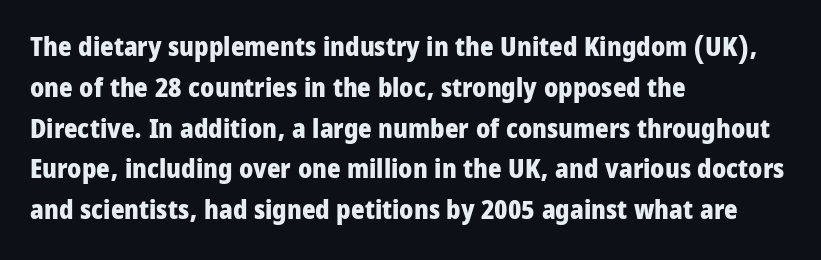
A dark, heavy texture on the line: the type is bold. Characters follow at the spacing the type designer built in. The designer left line spacing at the default. Unmarked baselines from the first word to the last. Posture: vertical.
